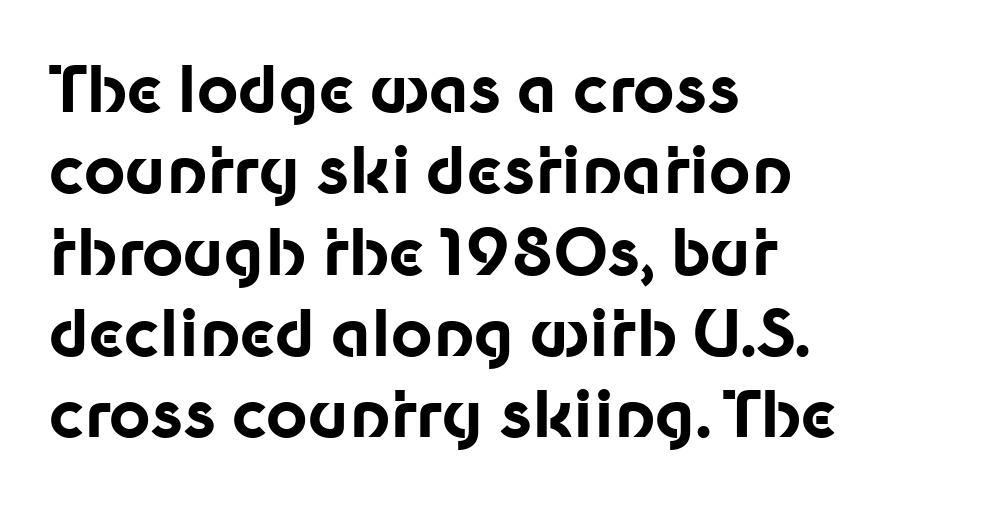
Q: Is the text bold? A: Yes.
Q: Is the text italic (slanted)? A: No, it is upright.
Q: Is the typeface a serif or a sans-serif typeface? A: Sans-serif.
Q: Is the text underlined? A: No.
Q: How is the paragraph aligned? A: Left-aligned.
Q: Is the spacing between letters normal or unusually wide? A: Normal.
Q: Is the spacing between lines tight, normal or loose? A: Normal.
Q: Width (condensed, normal, or wide)? A: Normal.
Q: Stroke contrast? A: Low.
Q: x-height? A: Medium.
Q: Monospaced? A: No.
